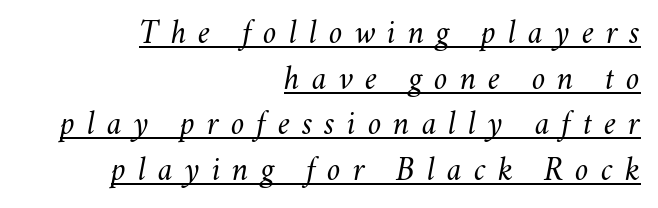
{"italic": "yes", "lean": "right", "slant_degrees": 11, "bold": "no", "weight": "light", "width": "normal", "stroke_contrast": "medium", "x_height": "small", "monospaced": "no", "underline": "yes", "align": "right", "line_spacing": "normal", "line_spacing_ratio": 1.34, "letter_spacing": "wide", "letter_spacing_em": 0.35, "glyph_px": 34}
